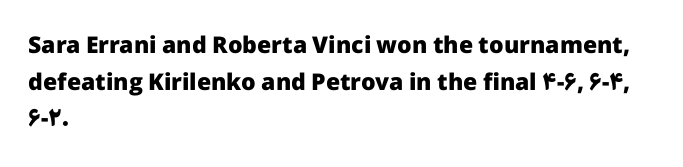
Visually the block forms a straight wall on the left and a jagged coastline on the right. The letters are bold, with thick, heavy strokes. The gap between lines stays unmarked. This sample keeps an unexceptional amount of space between lines. The horizontal fit of the characters is conventional and even. Vertical strokes here are truly vertical.
